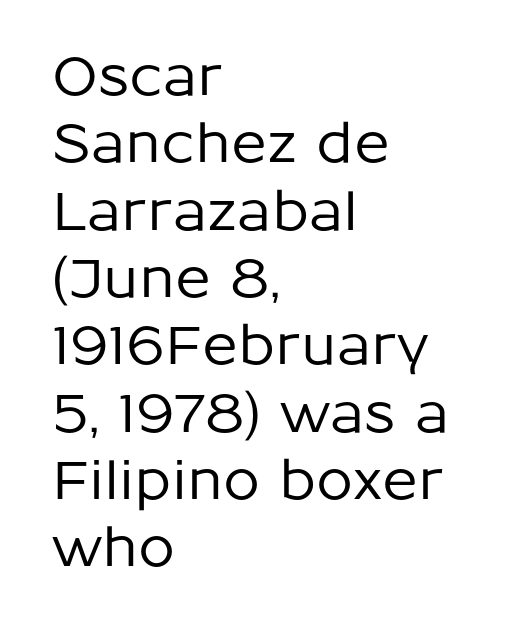
{"serif": "no", "italic": "no", "width": "normal", "stroke_contrast": "low", "x_height": "medium", "monospaced": "no", "underline": "no", "align": "left", "line_spacing": "normal", "line_spacing_ratio": 1.27, "letter_spacing": "normal", "letter_spacing_em": 0.0, "glyph_px": 53}
